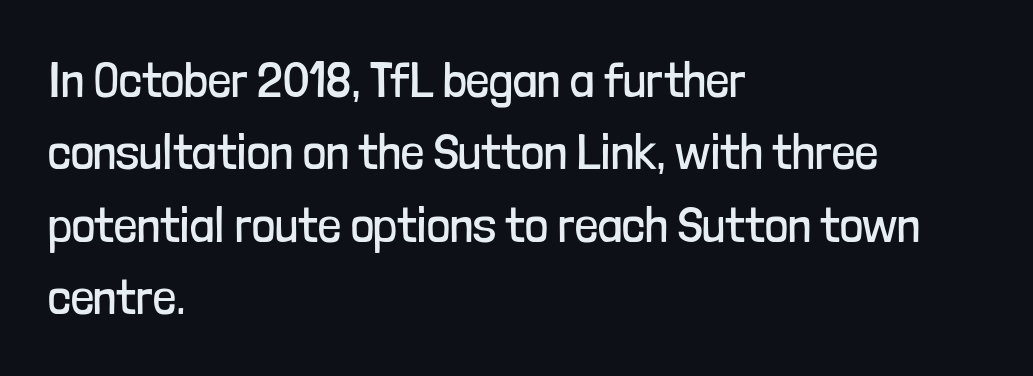
The image shows 51 px regular-weight, condensed sans-serif type, upright; set left-aligned, normal line spacing (1.42x), normal letter spacing, not underlined; low stroke contrast and a medium x-height.
